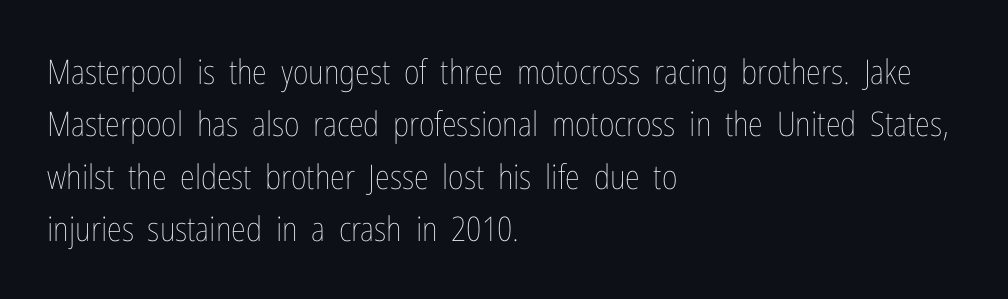
{"italic": "no", "bold": "no", "weight": "thin", "width": "condensed", "stroke_contrast": "low", "x_height": "medium", "monospaced": "no", "underline": "no", "align": "left", "line_spacing": "normal", "line_spacing_ratio": 1.54, "letter_spacing": "normal", "letter_spacing_em": 0.0, "glyph_px": 34}
